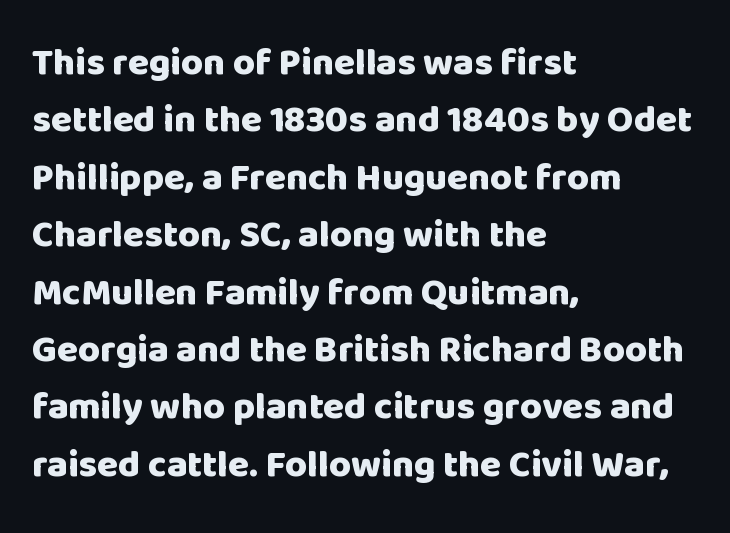
The image shows 38 px heavy sans-serif type, upright; set left-aligned, normal line spacing (1.51x), normal letter spacing, not underlined; low stroke contrast and a large x-height.
